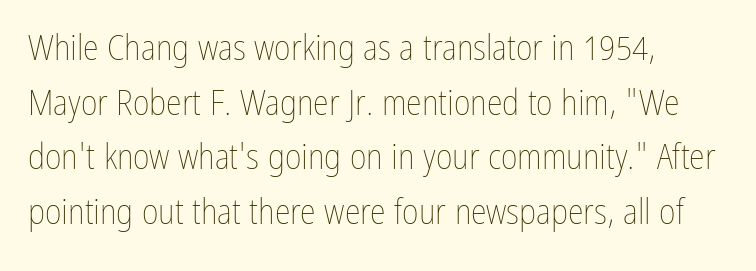
A classic flush-left, rag-right setting is used for this passage. The lettering holds an erect, upright posture throughout. Interline gaps are of average width in this sample. There is no visible air inserted between adjacent glyphs. Ink coverage per letter is moderate at most. The zone under the glyphs is completely vacant.
